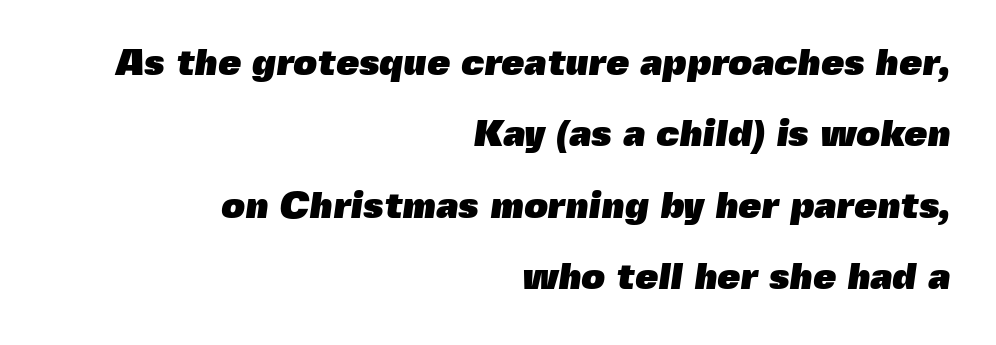
The rendering uses natural spacing where letterforms have individual widths. A typesetter would call this zero additional tracking. This sample is right-justified, so line beginnings fall wherever the words allow. The area under the type is left untouched. Airy leading. No feet cap the strokes, marking this as sans-serif type.
